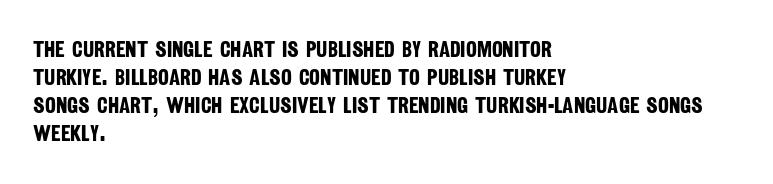
Q: Is the text bold? A: Yes.
Q: Is the text underlined? A: No.
Q: How is the paragraph aligned? A: Left-aligned.
Q: Is the spacing between letters normal or unusually wide? A: Normal.
